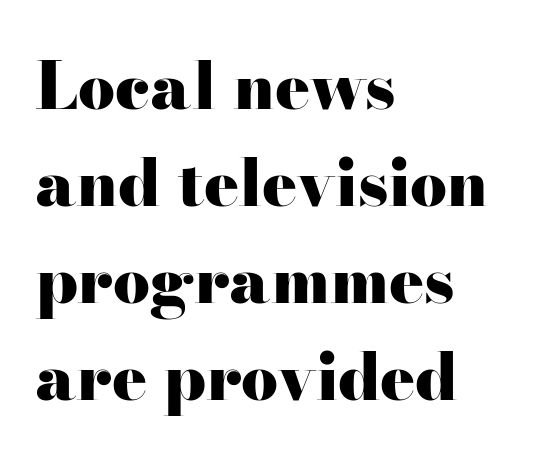
{"serif": "yes", "italic": "no", "bold": "yes", "weight": "heavy", "width": "wide", "stroke_contrast": "high", "x_height": "small", "monospaced": "no", "underline": "no", "align": "left", "line_spacing": "normal", "line_spacing_ratio": 1.49, "letter_spacing": "normal", "letter_spacing_em": 0.0, "glyph_px": 65}
